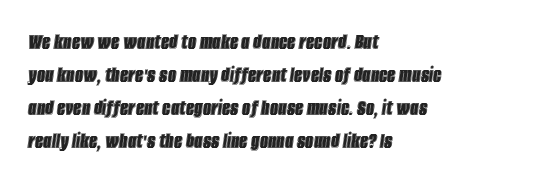
{"italic": "yes", "lean": "right", "slant_degrees": 8, "underline": "no", "align": "left", "line_spacing": "normal", "line_spacing_ratio": 1.43, "letter_spacing": "normal", "letter_spacing_em": 0.0, "glyph_px": 23}
